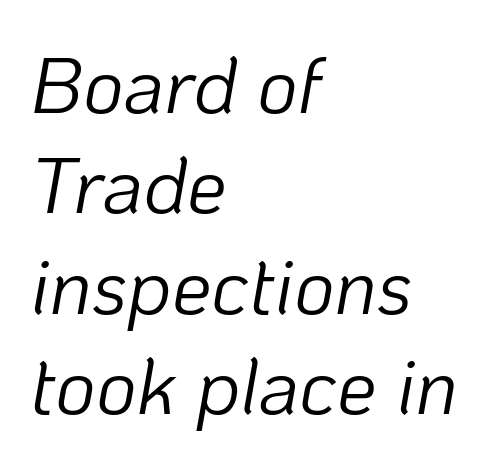
The image shows 79 px light type, italic (leaning right); set left-aligned, normal line spacing (1.27x), normal letter spacing, not underlined; low stroke contrast and a medium x-height.
